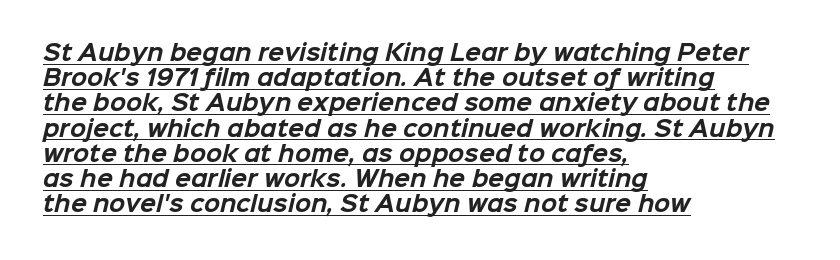
Inter-character spacing is left at the font's built-in metrics. Plenty of ink on the page — the face is bold. One-word summary of the alignment: left. The typesetter has applied underlining to the passage shown.
